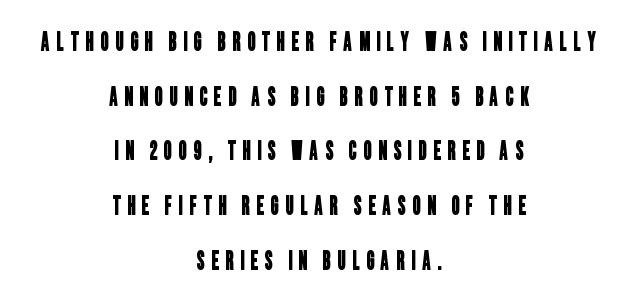
{"underline": "no", "align": "center", "line_spacing": "loose", "line_spacing_ratio": 2.19, "letter_spacing": "wide", "letter_spacing_em": 0.27, "glyph_px": 25}
